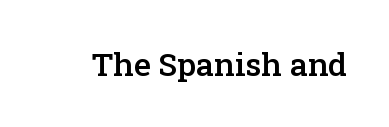
Q: Is the text bold? A: Semi-bold.
Q: Is the text italic (slanted)? A: No, it is upright.
Q: Is the typeface a serif or a sans-serif typeface? A: Serif.
Q: Is the text underlined? A: No.
Q: Is the spacing between letters normal or unusually wide? A: Normal.
Q: Width (condensed, normal, or wide)? A: Normal.
Q: Stroke contrast? A: Low.
Q: x-height? A: Medium.
Q: Monospaced? A: No.
